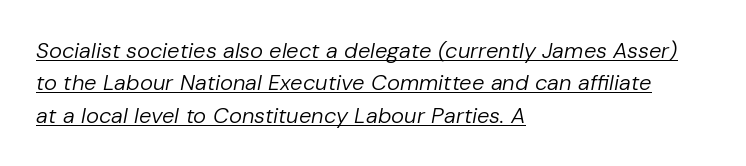
The image shows 22 px text type, italic (leaning right); set left-aligned, normal line spacing (1.47x), normal letter spacing, underlined.
